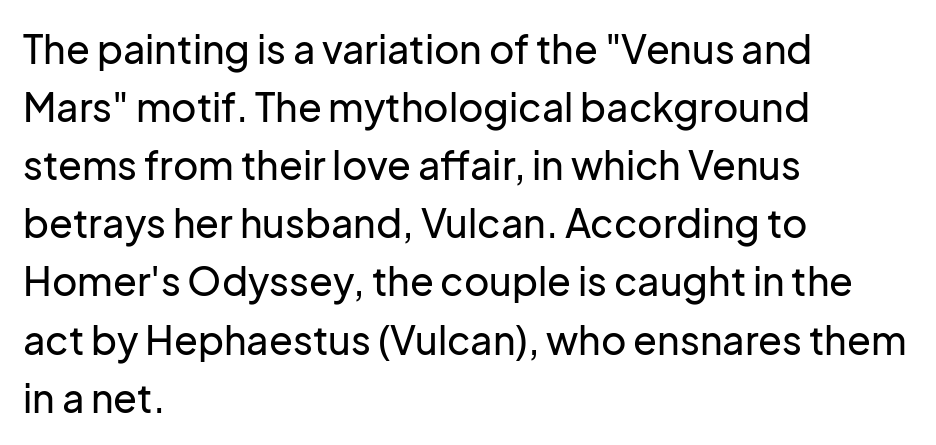
{"serif": "no", "italic": "no", "width": "normal", "stroke_contrast": "low", "x_height": "medium", "monospaced": "no", "underline": "no", "align": "left", "line_spacing": "normal", "line_spacing_ratio": 1.49, "letter_spacing": "normal", "letter_spacing_em": 0.0, "glyph_px": 39}
